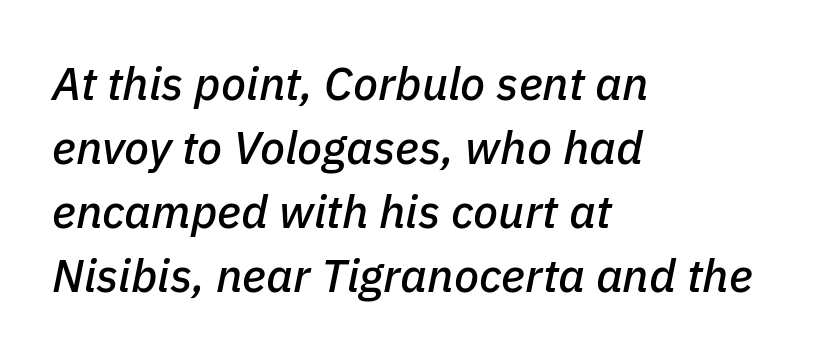
Q: Is the text italic (slanted)? A: Yes, it leans right by about 11 degrees.
Q: Is the text underlined? A: No.
Q: How is the paragraph aligned? A: Left-aligned.
Q: Is the spacing between letters normal or unusually wide? A: Normal.
Q: Is the spacing between lines tight, normal or loose? A: Normal.
Q: Width (condensed, normal, or wide)? A: Normal.
Q: Stroke contrast? A: Low.
Q: x-height? A: Medium.
Q: Monospaced? A: No.
